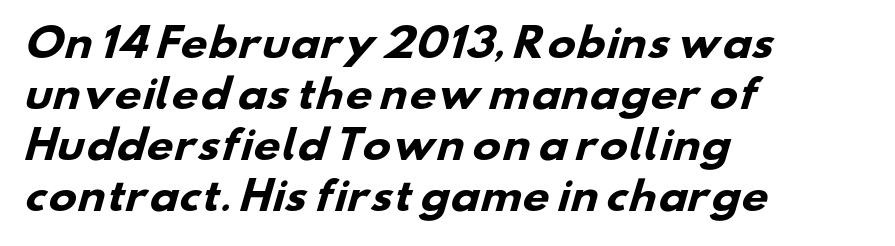
{"serif": "no", "bold": "yes", "weight": "heavy", "width": "wide", "stroke_contrast": "low", "x_height": "small", "monospaced": "no", "underline": "no", "align": "left", "line_spacing": "normal", "line_spacing_ratio": 1.34, "letter_spacing": "normal", "letter_spacing_em": 0.0, "glyph_px": 38}
